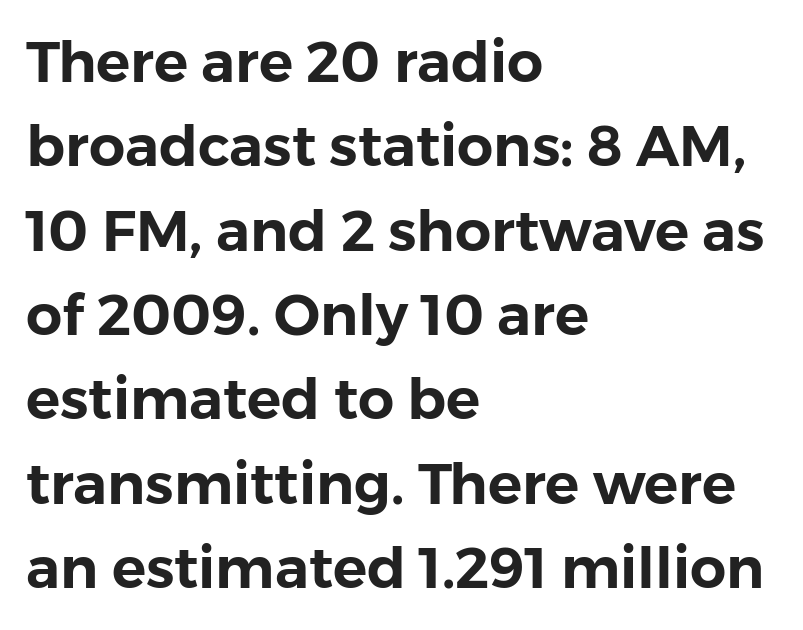
You could not count columns in this text — the font is proportionally spaced. The typeface chosen for these lines omits serifs. One glance says typical: line gaps are just what's usual. The horizontal fit of the characters is conventional and even. Every character sits straight up, as roman type does. The setting favours the left margin, as ordinary paragraphs usually do.
